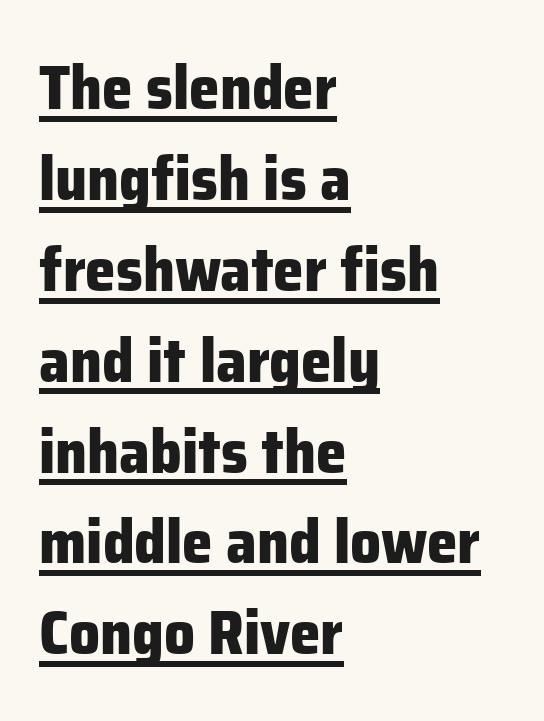
Q: Is the text bold? A: Yes.
Q: Is the text italic (slanted)? A: No, it is upright.
Q: Is the typeface a serif or a sans-serif typeface? A: Sans-serif.
Q: Is the text underlined? A: Yes.
Q: How is the paragraph aligned? A: Left-aligned.
Q: Is the spacing between letters normal or unusually wide? A: Normal.
Q: Is the spacing between lines tight, normal or loose? A: Normal.
Q: Width (condensed, normal, or wide)? A: Normal.
Q: Stroke contrast? A: Low.
Q: x-height? A: Medium.
Q: Monospaced? A: No.
